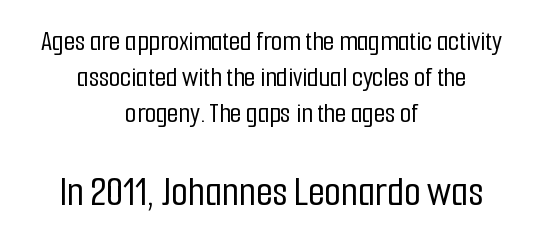
{"serif": "no", "italic": "no", "width": "condensed", "stroke_contrast": "low", "x_height": "medium", "monospaced": "no", "underline": "no", "align": "center", "line_spacing": "normal", "line_spacing_ratio": 1.25, "letter_spacing": "normal", "letter_spacing_em": 0.0, "larger_block": "second", "size_ratio": 1.48, "glyph_px": 43}
